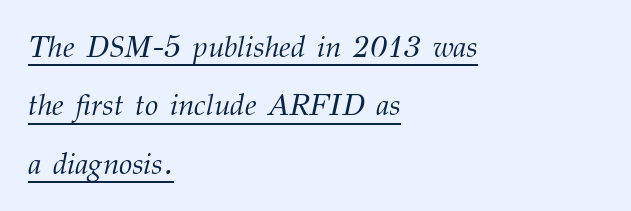
The image shows 30 px light serif type, italic (leaning right); set left-aligned, loose line spacing (1.95x), normal letter spacing, underlined; medium stroke contrast and a medium x-height.
